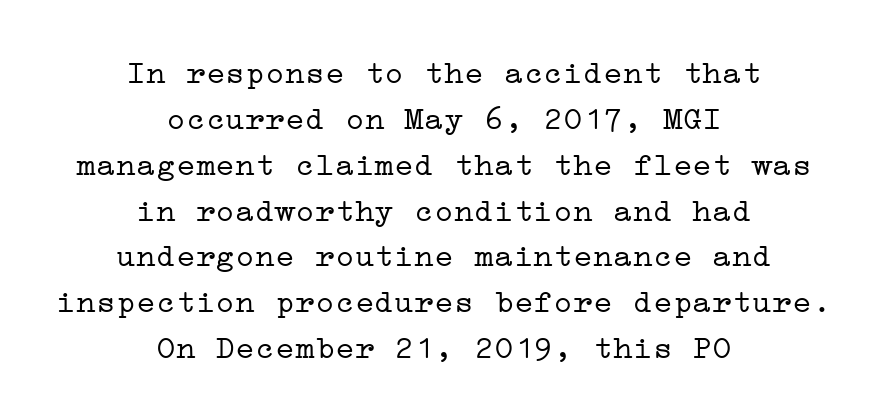
The image shows 33 px light, wide serif type, upright; set centered, normal line spacing (1.39x), normal letter spacing, not underlined; low stroke contrast and a medium x-height.
